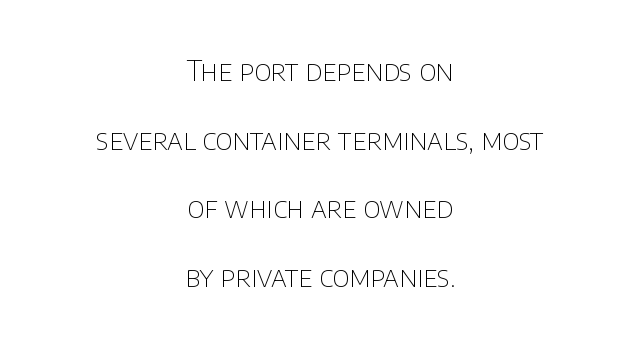
Q: Is the text bold? A: No.
Q: Is the text italic (slanted)? A: No, it is upright.
Q: Is the typeface a serif or a sans-serif typeface? A: Sans-serif.
Q: Is the text underlined? A: No.
Q: How is the paragraph aligned? A: Centered.
Q: Is the spacing between letters normal or unusually wide? A: Normal.
Q: Is the spacing between lines tight, normal or loose? A: Loose.
Q: Width (condensed, normal, or wide)? A: Normal.
Q: Stroke contrast? A: Low.
Q: x-height? A: Large.
Q: Monospaced? A: No.
